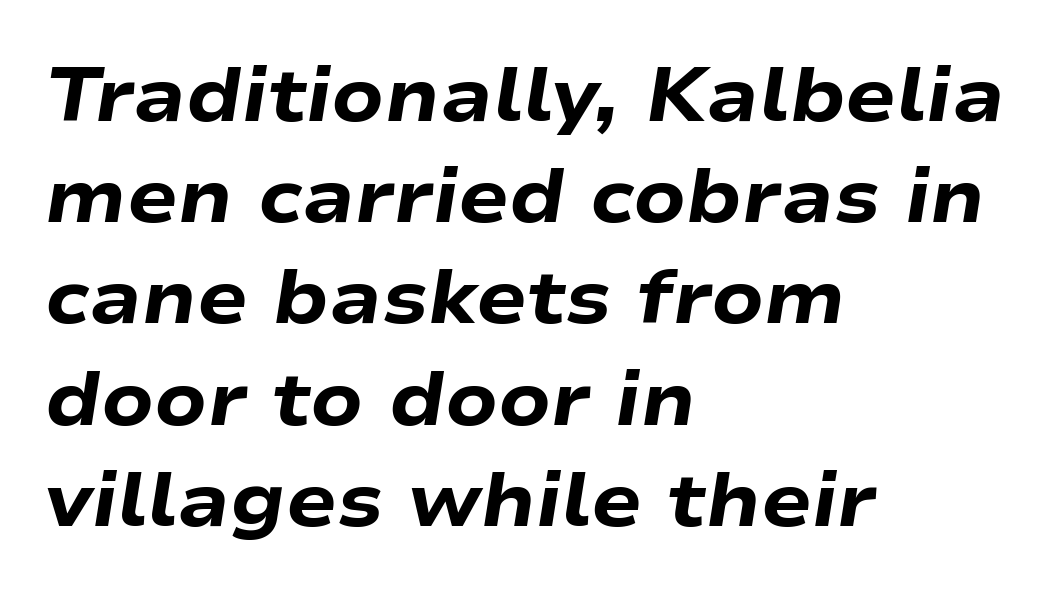
{"italic": "yes", "lean": "right", "slant_degrees": 9, "bold": "yes", "weight": "heavy", "width": "wide", "stroke_contrast": "low", "x_height": "medium", "monospaced": "no", "underline": "no", "align": "left", "line_spacing": "normal", "line_spacing_ratio": 1.35, "letter_spacing": "normal", "letter_spacing_em": 0.0, "glyph_px": 75}
